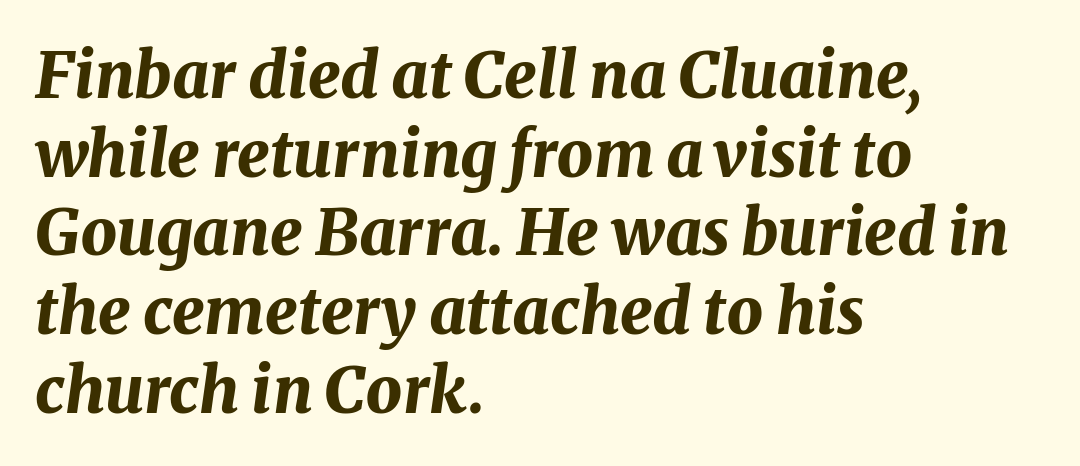
{"italic": "yes", "lean": "right", "slant_degrees": 8, "bold": "yes", "weight": "bold", "width": "normal", "stroke_contrast": "medium", "x_height": "medium", "monospaced": "no", "underline": "no", "align": "left", "line_spacing_ratio": 1.23, "letter_spacing": "normal", "letter_spacing_em": 0.0, "glyph_px": 64}
